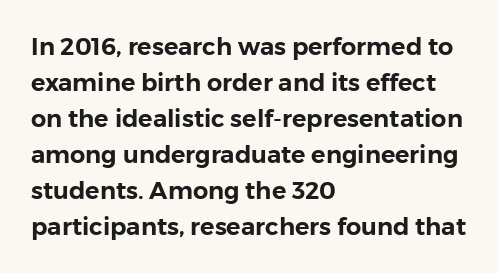
{"italic": "no", "underline": "no", "align": "left", "line_spacing": "normal", "line_spacing_ratio": 1.5, "letter_spacing": "normal", "letter_spacing_em": 0.0, "glyph_px": 24}
